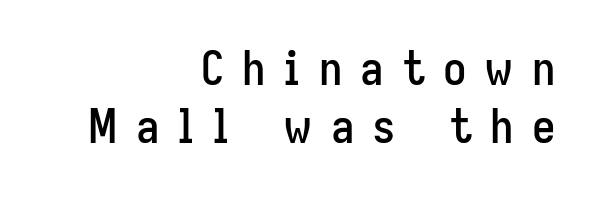
{"serif": "no", "italic": "no", "width": "condensed", "stroke_contrast": "low", "x_height": "medium", "monospaced": "no", "underline": "no", "align": "right", "line_spacing_ratio": 1.24, "letter_spacing": "wide", "letter_spacing_em": 0.38, "glyph_px": 47}
